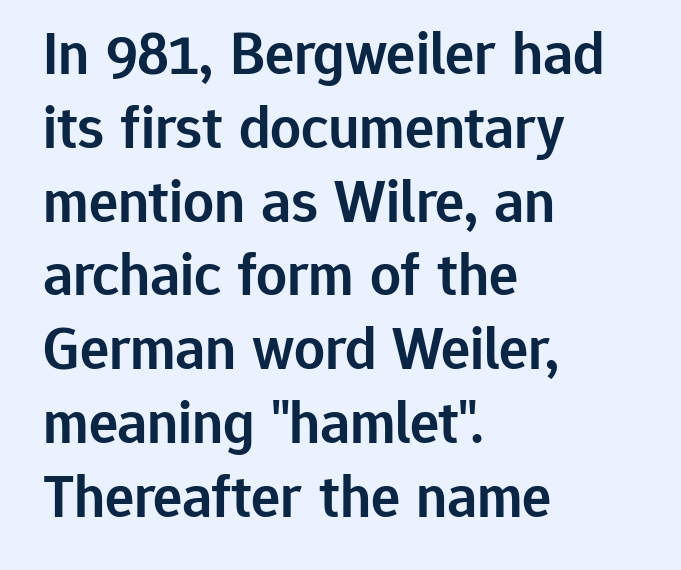
Q: Is the text bold? A: Semi-bold.
Q: Is the text italic (slanted)? A: No, it is upright.
Q: Is the typeface a serif or a sans-serif typeface? A: Sans-serif.
Q: Is the text underlined? A: No.
Q: How is the paragraph aligned? A: Left-aligned.
Q: Is the spacing between letters normal or unusually wide? A: Normal.
Q: Width (condensed, normal, or wide)? A: Normal.
Q: Stroke contrast? A: Low.
Q: x-height? A: Medium.
Q: Monospaced? A: No.
